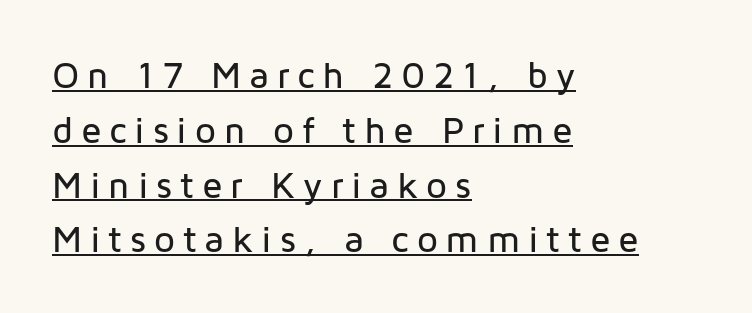
Think of a printed novel: that variable character pitch is what you see here. The rendered words wear a rule along their underside. Baseline-to-baseline distance is the conventional proportion of letter height. Caption: expanded tracking, letters set apart.
